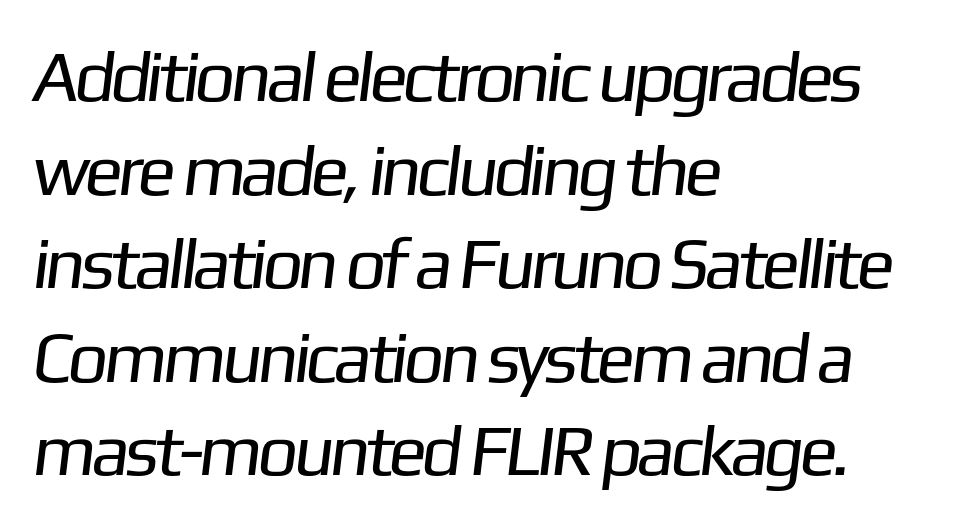
The designer left line spacing at the default. Nothing sits at the stroke ends, so this counts as sans-serif. Check under the words: just untouched page. The face looks like a standard text weight, possibly lighter.
